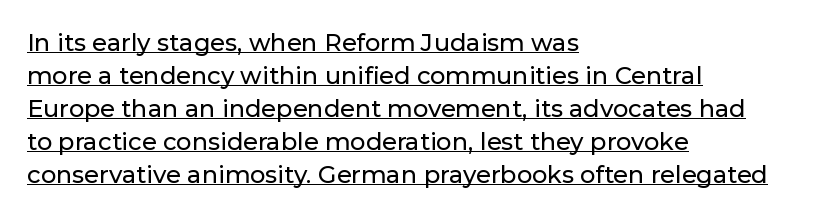
The image shows 24 px text type, upright; set left-aligned, normal line spacing (1.37x), normal letter spacing, underlined.
